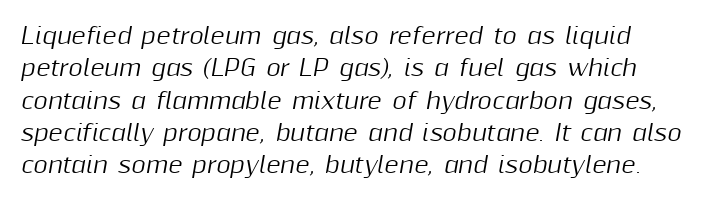
The image shows 22 px text type, italic (leaning right); set normal line spacing (1.47x), normal letter spacing, not underlined.
